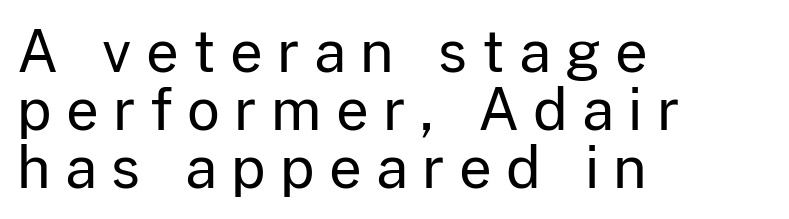
A bare baseline throughout the passage. Vertically, the passage feels compressed, each row crowding the next. Weight class: somewhere from thin through regular. Characters follow at a spacing far wider than the type designer built in. Check where the strokes stop: nothing finishes them off — pure sans.
